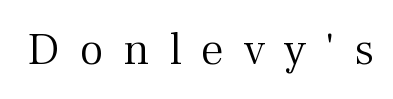
Q: Is the text bold? A: No.
Q: Is the text italic (slanted)? A: No, it is upright.
Q: Is the typeface a serif or a sans-serif typeface? A: Serif.
Q: Is the text underlined? A: No.
Q: Is the spacing between letters normal or unusually wide? A: Unusually wide.
Q: Width (condensed, normal, or wide)? A: Normal.
Q: Stroke contrast? A: Medium.
Q: x-height? A: Medium.
Q: Monospaced? A: No.
